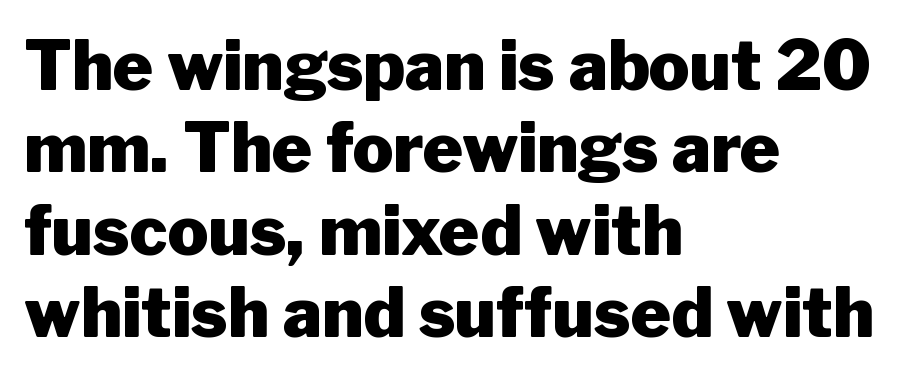
The image shows 68 px heavy sans-serif type, upright; set left-aligned, line spacing 1.21x, normal letter spacing, not underlined; low stroke contrast and a medium x-height.
